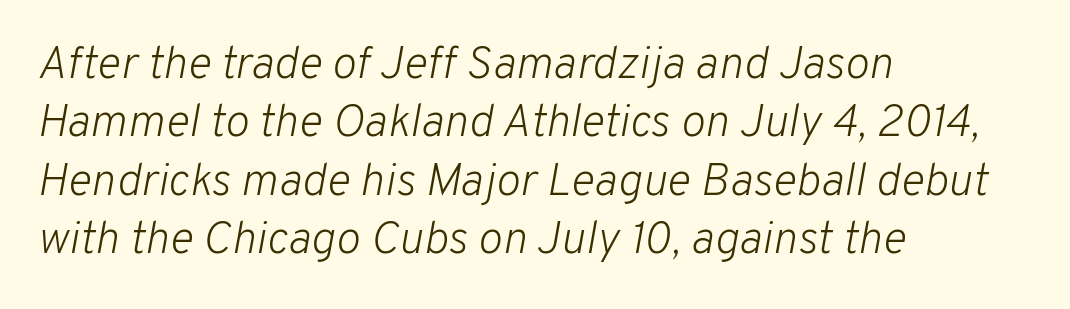
The image shows 46 px light type, italic (leaning right); set left-aligned, normal line spacing (1.27x), normal letter spacing, not underlined; low stroke contrast and a medium x-height.
